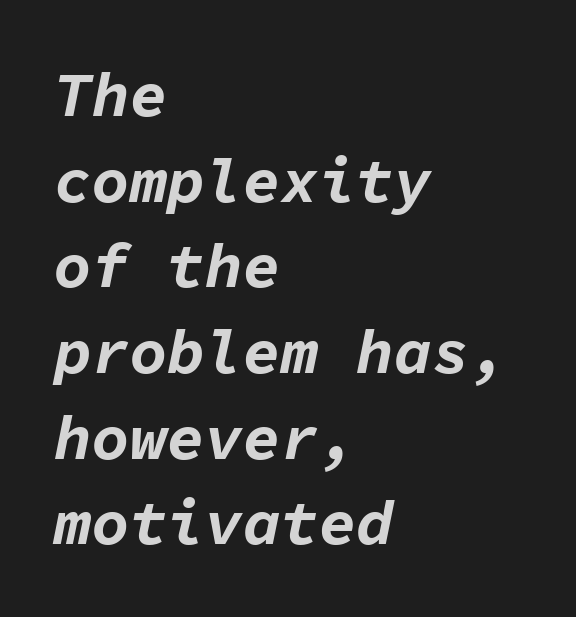
Slant detected: the letters are inclined. This sample has the even, mechanical cadence of fixed-width lettering. Left-aligned paragraph, ragged on the right. This sample keeps an unexceptional amount of space between lines.
